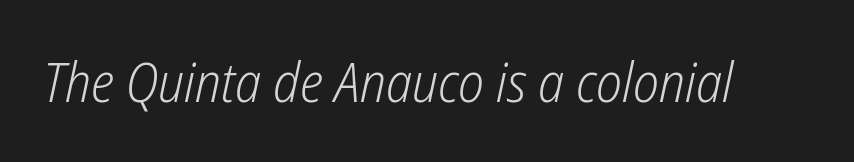
The image shows 55 px light, condensed type, italic (leaning right); set normal letter spacing, not underlined; low stroke contrast and a medium x-height.
